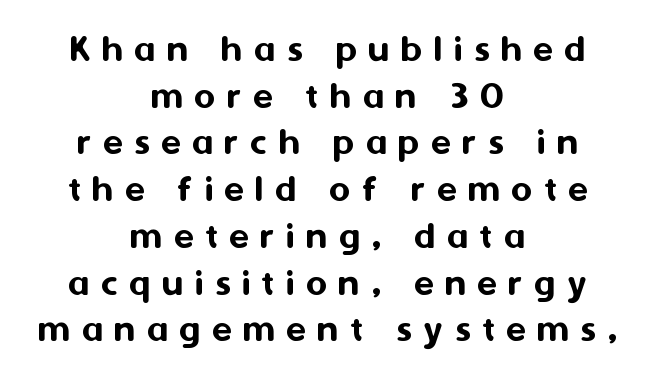
Each line is balanced around a shared central axis. If you drew a line through each stem, it would be perfectly vertical. Check under the words: just untouched page. To sum up the face: it is a sans, with no serifs. Think of a printed novel: that variable character pitch is what you see here. Regarding leading, the lines here are crowded together.
